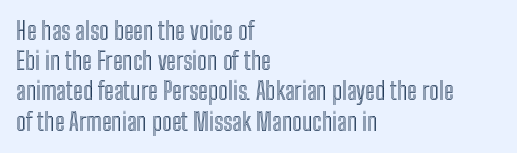
Leading: standard. Ascenders rise straight up at ninety degrees. The text block is weighted toward the left margin, trailing off unevenly rightward. Default kerning and tracking; the words read as compact shapes. Underlining? Definitely not there.
